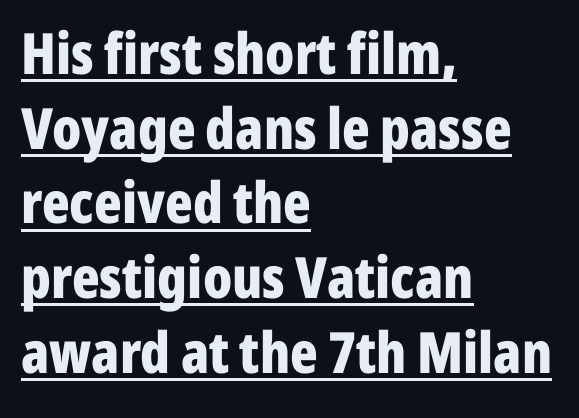
The image shows 57 px bold, condensed sans-serif type, upright; set left-aligned, normal line spacing (1.31x), normal letter spacing, underlined; low stroke contrast and a medium x-height.
